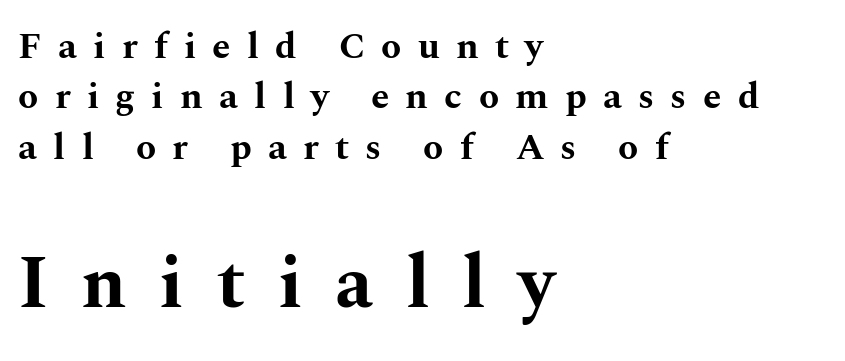
Q: Is the text bold? A: Yes.
Q: Is the text italic (slanted)? A: No, it is upright.
Q: Is the typeface a serif or a sans-serif typeface? A: Serif.
Q: Is the text underlined? A: No.
Q: How is the paragraph aligned? A: Left-aligned.
Q: Is the spacing between letters normal or unusually wide? A: Unusually wide.
Q: Is the spacing between lines tight, normal or loose? A: Normal.
Q: Which block of text is set in a larger size, the first (top) or the second (bottom)? A: The second (bottom) one.
Q: Width (condensed, normal, or wide)? A: Wide.
Q: Stroke contrast? A: Medium.
Q: x-height? A: Medium.
Q: Monospaced? A: No.
